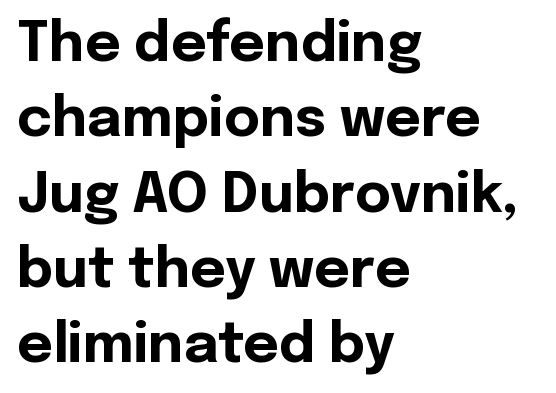
{"serif": "no", "italic": "no", "bold": "yes", "weight": "bold", "width": "normal", "x_height": "medium", "monospaced": "no", "underline": "no", "align": "left", "line_spacing": "normal", "line_spacing_ratio": 1.37, "letter_spacing": "normal", "letter_spacing_em": 0.0, "glyph_px": 55}
